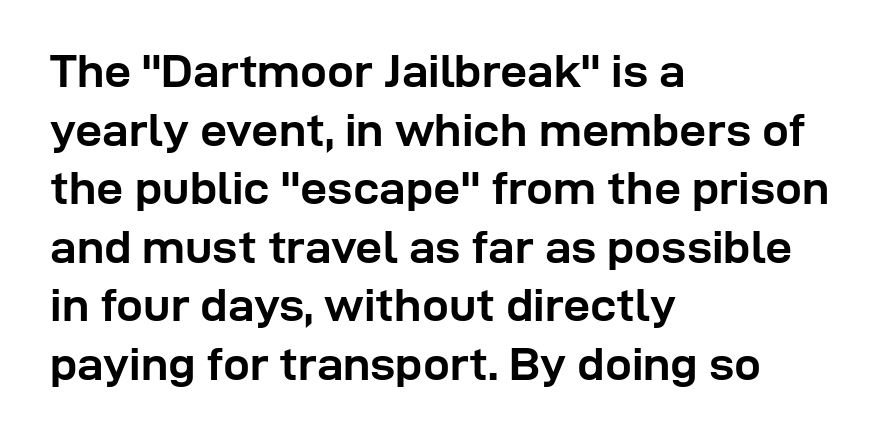
{"serif": "no", "italic": "no", "bold": "yes", "weight": "semibold", "width": "normal", "stroke_contrast": "low", "x_height": "medium", "monospaced": "no", "underline": "no", "align": "left", "line_spacing_ratio": 1.22, "letter_spacing": "normal", "letter_spacing_em": 0.0, "glyph_px": 48}
